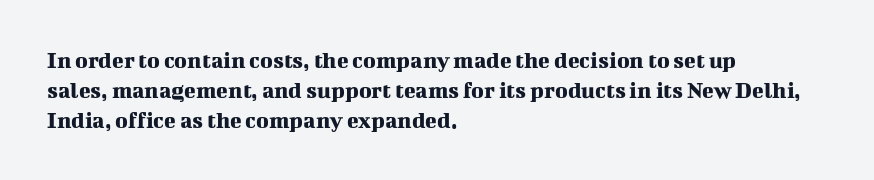
The lines in this sample share a left origin and differ only in where they stop. Tracking here is standard; glyphs follow each other at the usual distance. How would I describe the line gaps? Plain and ordinary. You can tell it's not italic because the verticals are truly vertical.
